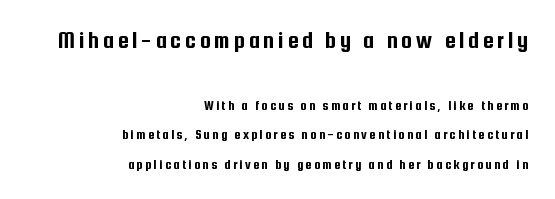
The image shows 24 px text type, upright; set right-aligned, loose line spacing (2.11x), not underlined; the first (top) block is 1.71x larger.
